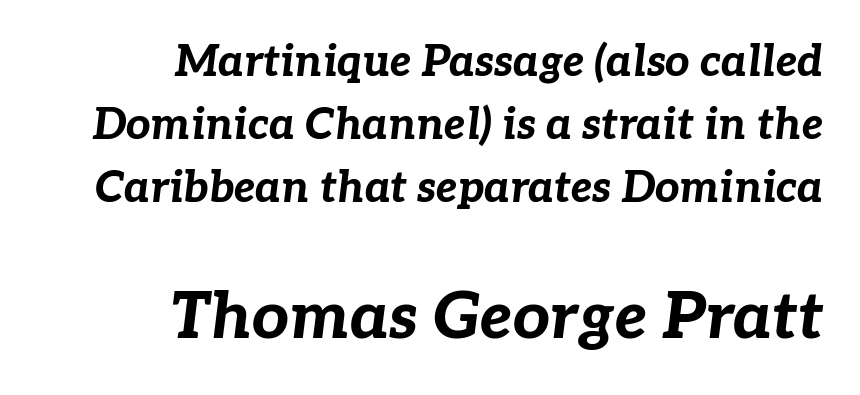
The image shows 65 px bold type, italic (leaning right); set right-aligned, normal line spacing (1.47x), normal letter spacing, not underlined; the second (bottom) block is 1.51x larger; low stroke contrast and a medium x-height.
